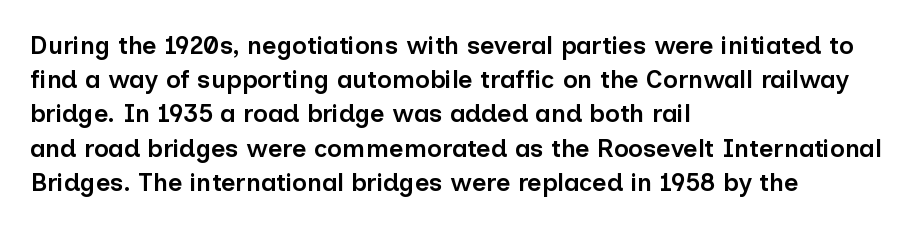
Q: Is the text bold? A: Semi-bold.
Q: Is the text italic (slanted)? A: No, it is upright.
Q: Is the text underlined? A: No.
Q: How is the paragraph aligned? A: Left-aligned.
Q: Is the spacing between letters normal or unusually wide? A: Normal.
Q: Is the spacing between lines tight, normal or loose? A: Normal.
